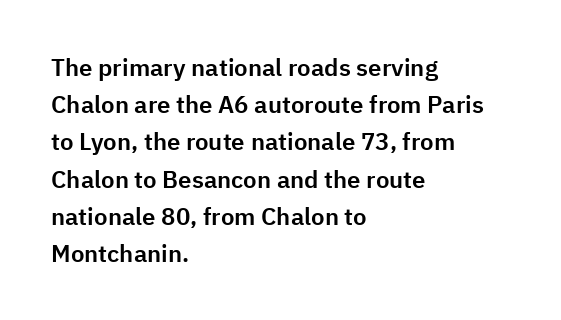
{"italic": "no", "underline": "no", "align": "left", "line_spacing": "normal", "line_spacing_ratio": 1.55, "letter_spacing": "normal", "letter_spacing_em": 0.0, "glyph_px": 24}
